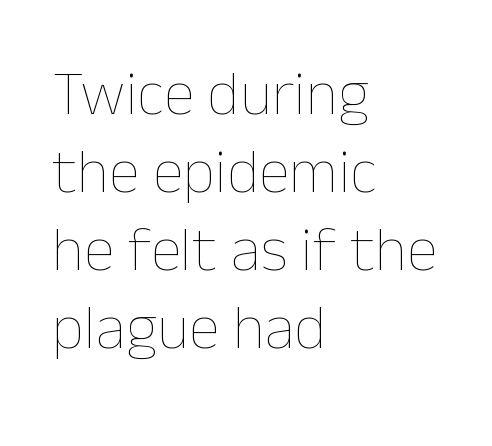
{"italic": "no", "bold": "no", "weight": "thin", "width": "normal", "stroke_contrast": "low", "x_height": "medium", "monospaced": "no", "underline": "no", "align": "left", "line_spacing_ratio": 1.24, "letter_spacing": "normal", "letter_spacing_em": 0.0, "glyph_px": 63}
